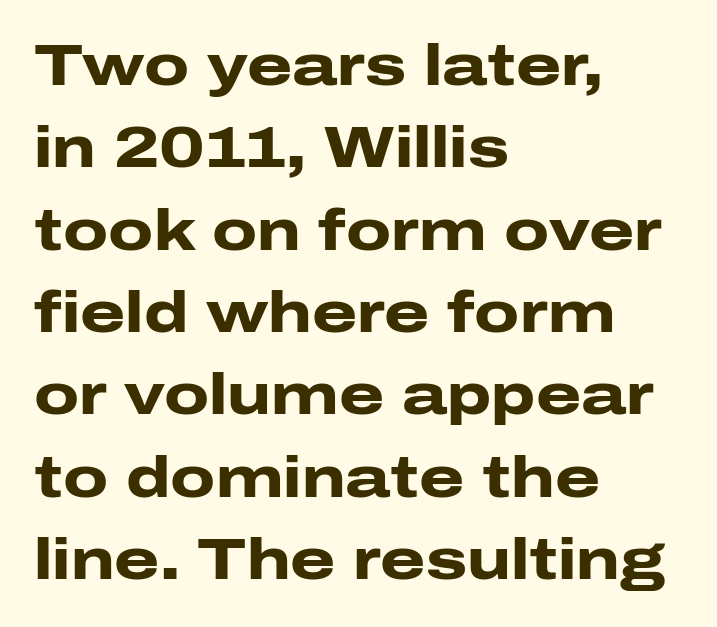
{"serif": "no", "italic": "no", "bold": "yes", "weight": "heavy", "width": "wide", "stroke_contrast": "low", "x_height": "medium", "monospaced": "no", "underline": "no", "align": "left", "line_spacing": "normal", "line_spacing_ratio": 1.42, "letter_spacing": "normal", "letter_spacing_em": 0.0, "glyph_px": 58}
